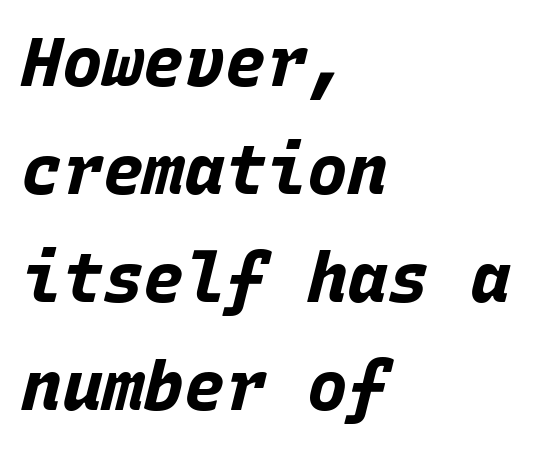
{"italic": "yes", "lean": "right", "slant_degrees": 15, "bold": "yes", "weight": "bold", "width": "normal", "stroke_contrast": "low", "x_height": "large", "monospaced": "yes", "underline": "no", "align": "left", "line_spacing": "normal", "line_spacing_ratio": 1.59, "letter_spacing": "normal", "letter_spacing_em": 0.0, "glyph_px": 68}
